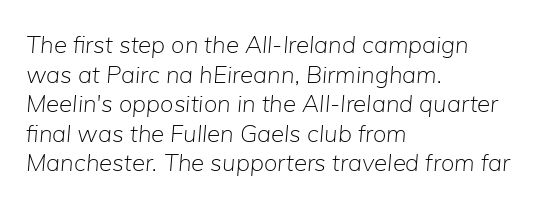
{"italic": "yes", "lean": "right", "slant_degrees": 5, "bold": "no", "underline": "no", "align": "left", "line_spacing_ratio": 1.23, "letter_spacing": "normal", "letter_spacing_em": 0.0, "glyph_px": 24}
